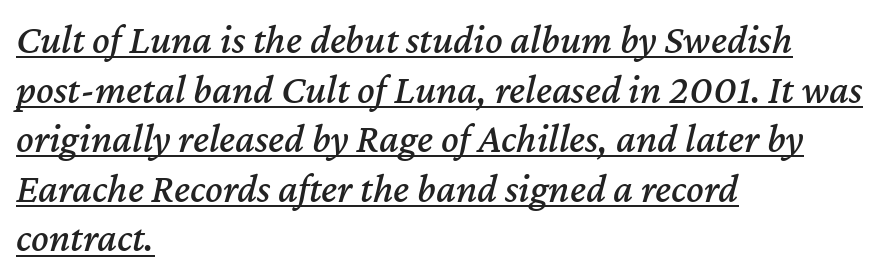
Notice how a bar underscores the lettering throughout. Is this a fixed-width face? No — the glyphs have proportional, varying widths. The rendering keeps characters at their native spacing. Would a proofreader flag this as italicized? Yes. The paragraph shown leans on its left margin.
